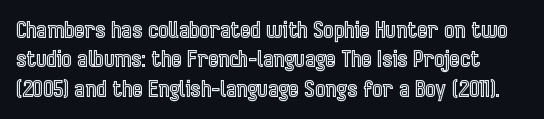
Q: Is the text italic (slanted)? A: No, it is upright.
Q: Is the text underlined? A: No.
Q: Is the spacing between letters normal or unusually wide? A: Normal.
Q: Is the spacing between lines tight, normal or loose? A: Normal.
